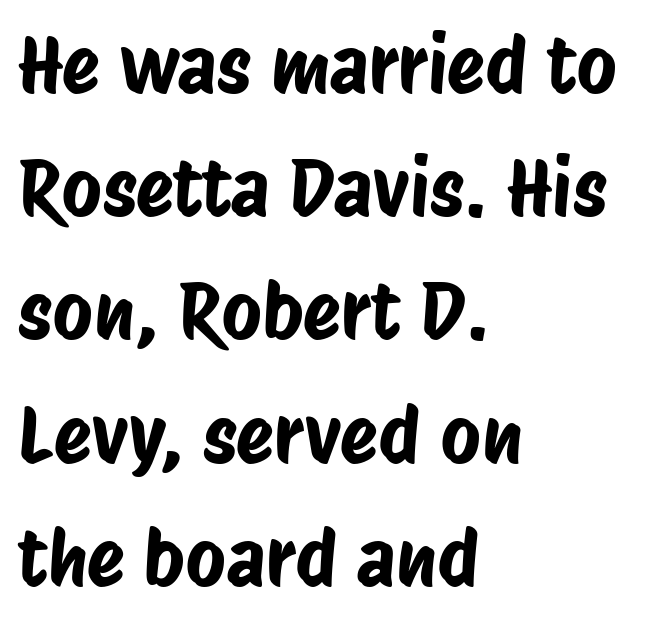
Q: Is the typeface a serif or a sans-serif typeface? A: Sans-serif.
Q: Is the text underlined? A: No.
Q: How is the paragraph aligned? A: Left-aligned.
Q: Is the spacing between letters normal or unusually wide? A: Normal.
Q: Is the spacing between lines tight, normal or loose? A: Normal.
Q: Width (condensed, normal, or wide)? A: Condensed.
Q: Stroke contrast? A: Low.
Q: x-height? A: Large.
Q: Monospaced? A: No.
